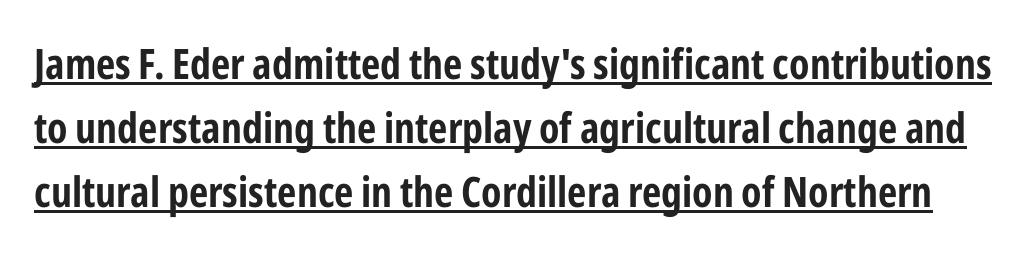
{"serif": "no", "italic": "no", "bold": "yes", "weight": "bold", "width": "condensed", "stroke_contrast": "low", "x_height": "medium", "monospaced": "no", "underline": "yes", "line_spacing": "normal", "line_spacing_ratio": 1.52, "letter_spacing": "normal", "letter_spacing_em": 0.0, "glyph_px": 42}
